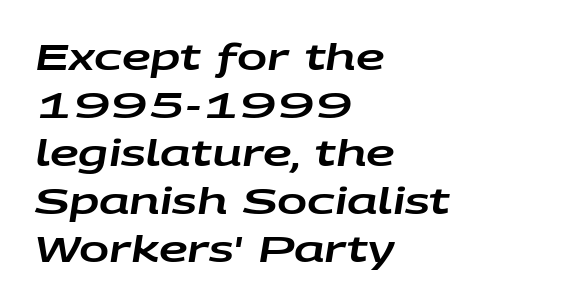
The image shows 36 px wide type, italic (leaning right); set left-aligned, normal line spacing (1.33x), normal letter spacing, not underlined; low stroke contrast and a large x-height.
